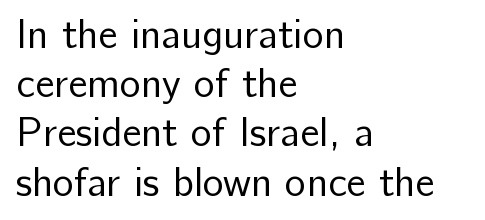
{"serif": "no", "italic": "no", "bold": "no", "weight": "regular", "width": "normal", "stroke_contrast": "low", "x_height": "medium", "monospaced": "no", "underline": "no", "align": "left", "line_spacing_ratio": 1.23, "letter_spacing": "normal", "letter_spacing_em": 0.0, "glyph_px": 40}
